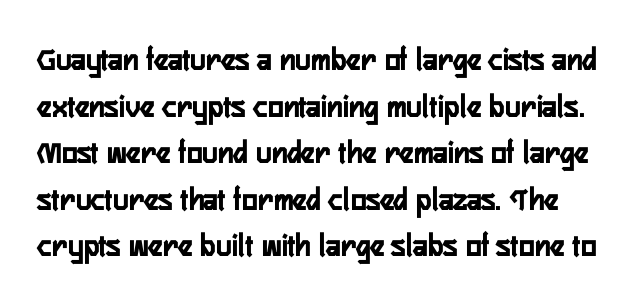
The image shows 33 px condensed sans-serif type, upright; set normal line spacing (1.41x), normal letter spacing, not underlined; low stroke contrast and a medium x-height.
